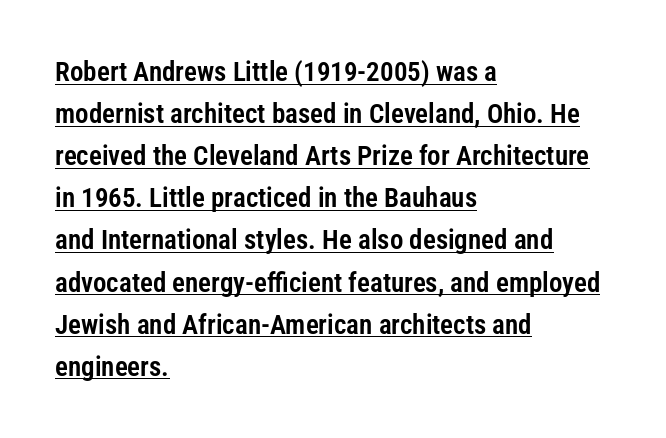
The glyphs are accompanied by a horizontal stroke just below them. Is the letter spacing exaggerated? No — it looks like the ordinary default. Line beginnings align vertically; line endings do not. Rows of type keep a routine distance in the vertical direction. Ascenders rise straight up at ninety degrees.
